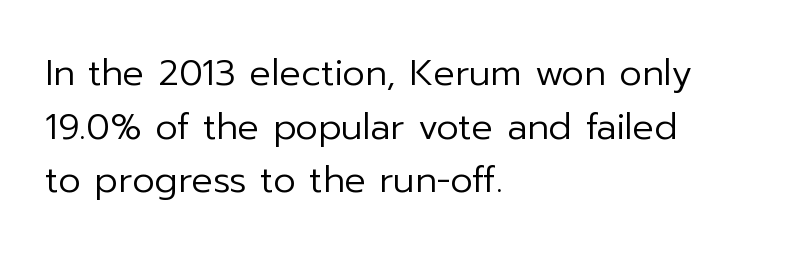
{"serif": "no", "italic": "no", "bold": "no", "weight": "regular", "width": "normal", "stroke_contrast": "low", "x_height": "medium", "monospaced": "no", "underline": "no", "align": "left", "line_spacing": "normal", "line_spacing_ratio": 1.49, "letter_spacing": "normal", "letter_spacing_em": 0.0, "glyph_px": 36}
